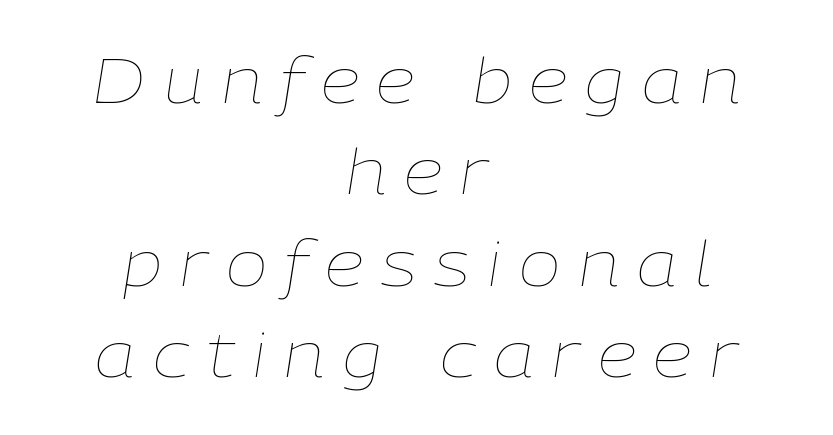
Q: Is the text bold? A: No.
Q: Is the text italic (slanted)? A: Yes, it leans right by about 9 degrees.
Q: Is the text underlined? A: No.
Q: How is the paragraph aligned? A: Centered.
Q: Is the spacing between letters normal or unusually wide? A: Unusually wide.
Q: Is the spacing between lines tight, normal or loose? A: Normal.
Q: Width (condensed, normal, or wide)? A: Normal.
Q: Stroke contrast? A: Low.
Q: x-height? A: Medium.
Q: Monospaced? A: No.
